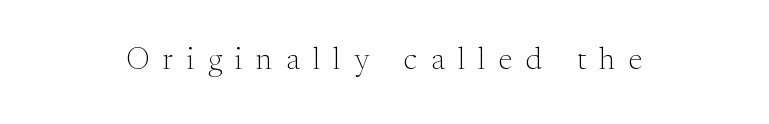
Q: Is the text bold? A: No.
Q: Is the text italic (slanted)? A: No, it is upright.
Q: Is the typeface a serif or a sans-serif typeface? A: Serif.
Q: Is the text underlined? A: No.
Q: Is the spacing between letters normal or unusually wide? A: Unusually wide.
Q: Width (condensed, normal, or wide)? A: Normal.
Q: Stroke contrast? A: Medium.
Q: x-height? A: Small.
Q: Monospaced? A: No.
